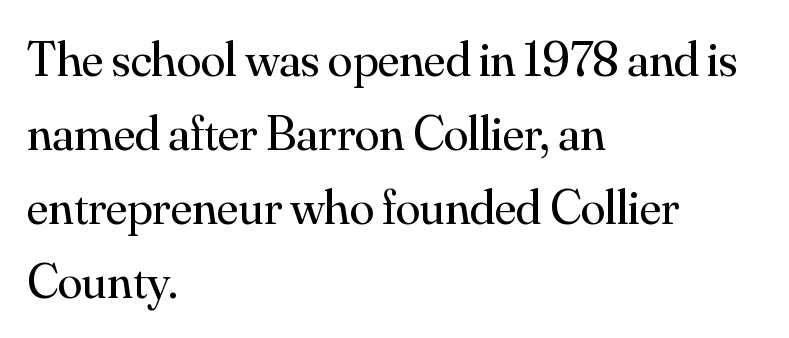
The image shows 50 px regular-weight serif type, upright; set left-aligned, normal line spacing (1.48x), normal letter spacing, not underlined; medium stroke contrast and a small x-height.
